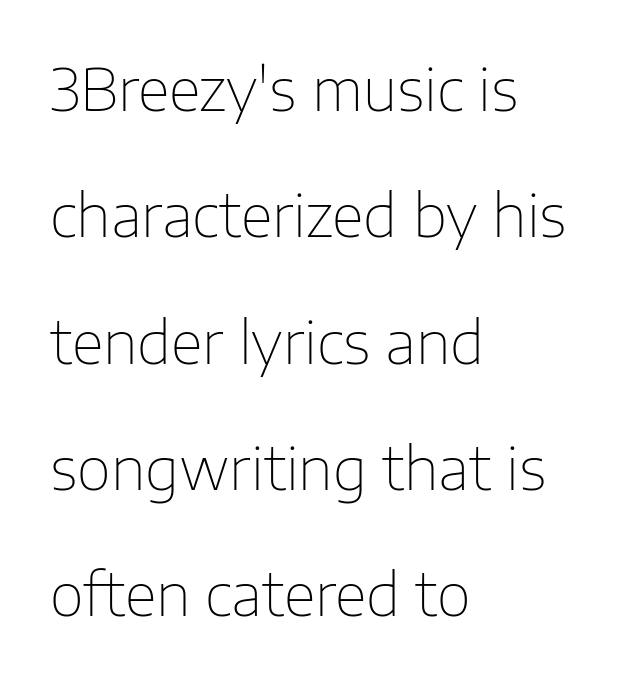
Q: Is the text bold? A: No.
Q: Is the text italic (slanted)? A: No, it is upright.
Q: Is the typeface a serif or a sans-serif typeface? A: Sans-serif.
Q: Is the text underlined? A: No.
Q: How is the paragraph aligned? A: Left-aligned.
Q: Is the spacing between letters normal or unusually wide? A: Normal.
Q: Is the spacing between lines tight, normal or loose? A: Loose.
Q: Width (condensed, normal, or wide)? A: Normal.
Q: Stroke contrast? A: Low.
Q: x-height? A: Medium.
Q: Monospaced? A: No.
